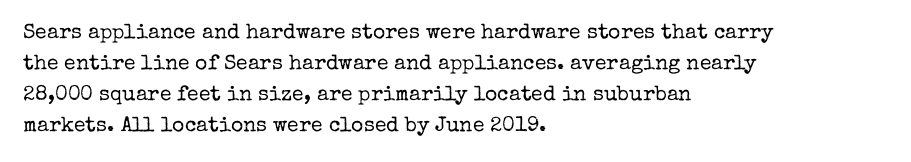
Q: Is the text bold? A: No.
Q: Is the text italic (slanted)? A: No, it is upright.
Q: Is the text underlined? A: No.
Q: How is the paragraph aligned? A: Left-aligned.
Q: Is the spacing between letters normal or unusually wide? A: Normal.
Q: Is the spacing between lines tight, normal or loose? A: Normal.
